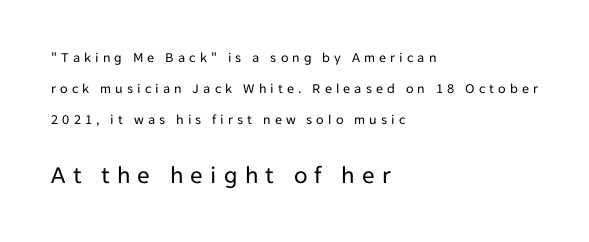
The image shows 25 px text type, upright; set left-aligned, loose line spacing (2.2x), unusually wide letter spacing (+0.29 em), not underlined; the second (bottom) block is 1.79x larger.
